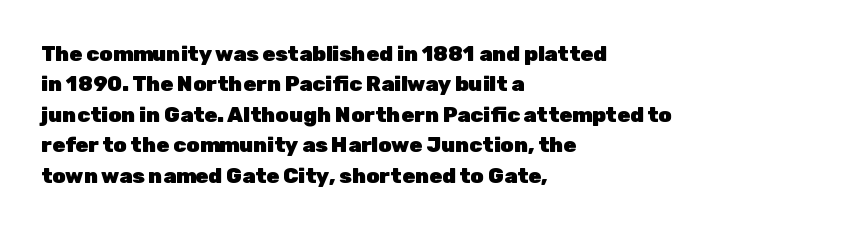
Q: Is the text bold? A: Yes.
Q: Is the text italic (slanted)? A: No, it is upright.
Q: Is the text underlined? A: No.
Q: How is the paragraph aligned? A: Left-aligned.
Q: Is the spacing between letters normal or unusually wide? A: Normal.
Q: Is the spacing between lines tight, normal or loose? A: Normal.
